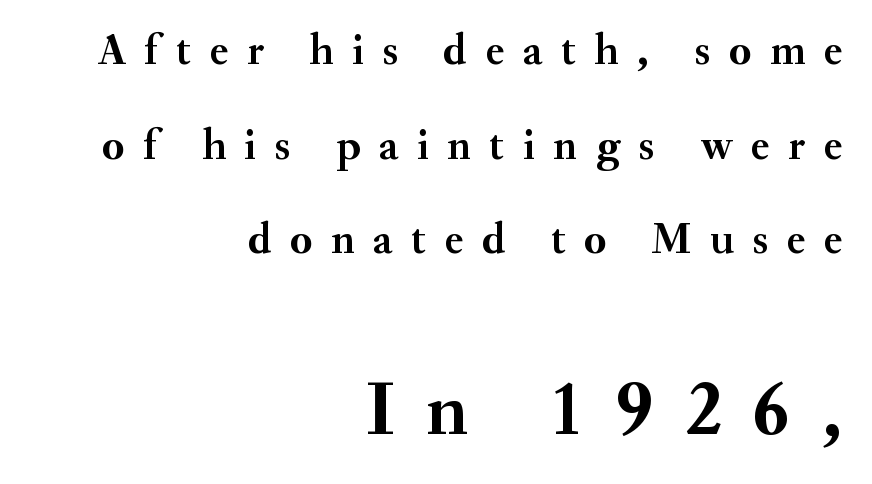
{"serif": "yes", "italic": "no", "bold": "yes", "weight": "semibold", "width": "normal", "stroke_contrast": "medium", "x_height": "small", "monospaced": "no", "underline": "no", "align": "right", "line_spacing": "loose", "line_spacing_ratio": 2.15, "letter_spacing": "wide", "letter_spacing_em": 0.42, "larger_block": "second", "size_ratio": 1.75, "glyph_px": 77}
